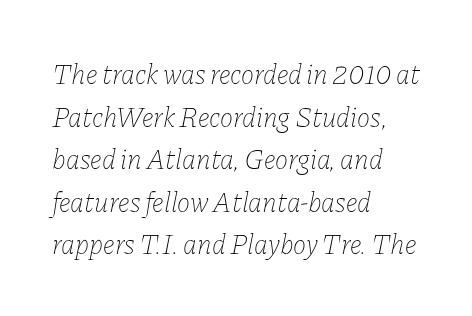
Q: Is the text bold? A: No.
Q: Is the text italic (slanted)? A: Yes, it leans right by about 11 degrees.
Q: Is the text underlined? A: No.
Q: How is the paragraph aligned? A: Left-aligned.
Q: Is the spacing between letters normal or unusually wide? A: Normal.
Q: Is the spacing between lines tight, normal or loose? A: Normal.
Q: Width (condensed, normal, or wide)? A: Normal.
Q: Stroke contrast? A: Low.
Q: x-height? A: Medium.
Q: Monospaced? A: No.
